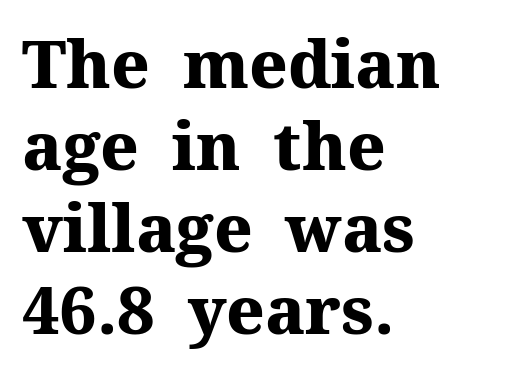
Q: Is the text bold? A: Yes.
Q: Is the text italic (slanted)? A: No, it is upright.
Q: Is the typeface a serif or a sans-serif typeface? A: Serif.
Q: Is the text underlined? A: No.
Q: How is the paragraph aligned? A: Left-aligned.
Q: Is the spacing between letters normal or unusually wide? A: Normal.
Q: Width (condensed, normal, or wide)? A: Normal.
Q: Stroke contrast? A: Medium.
Q: x-height? A: Medium.
Q: Monospaced? A: No.
